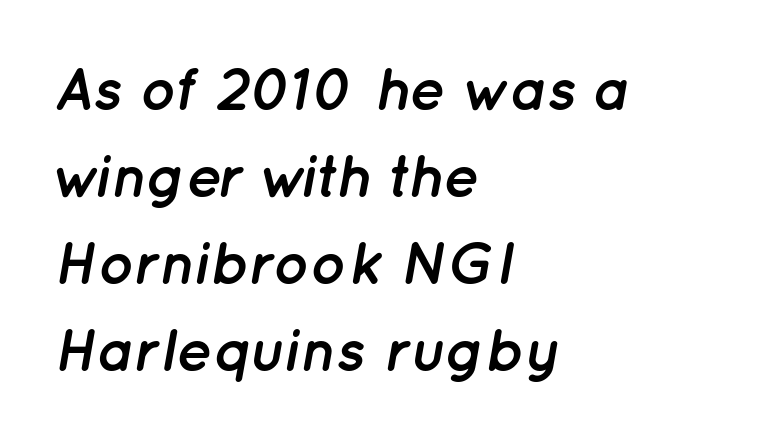
{"italic": "yes", "lean": "right", "slant_degrees": 12, "bold": "yes", "weight": "semibold", "width": "normal", "stroke_contrast": "low", "x_height": "medium", "monospaced": "no", "underline": "no", "align": "left", "line_spacing": "normal", "line_spacing_ratio": 1.45, "letter_spacing": "normal", "letter_spacing_em": 0.0, "glyph_px": 60}
